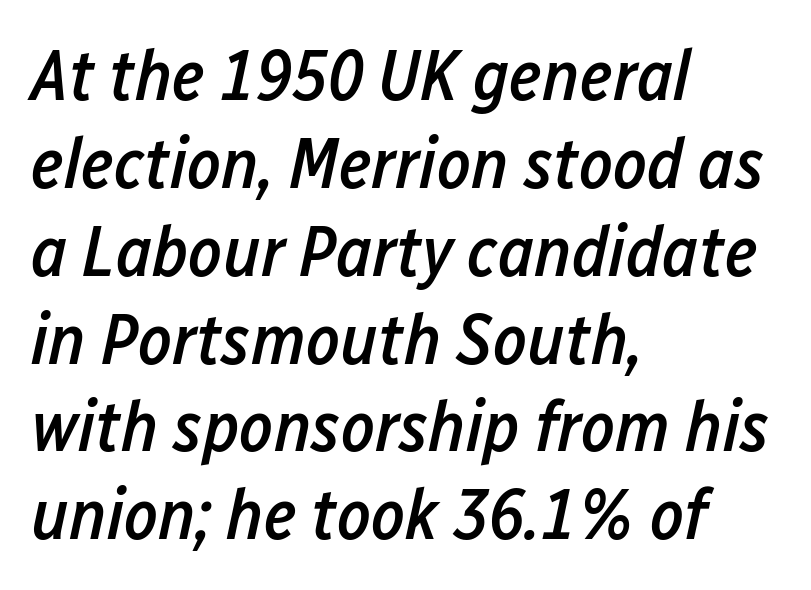
Q: Is the text bold? A: Semi-bold.
Q: Is the text italic (slanted)? A: Yes, it leans right by about 12 degrees.
Q: Is the text underlined? A: No.
Q: How is the paragraph aligned? A: Left-aligned.
Q: Is the spacing between letters normal or unusually wide? A: Normal.
Q: Width (condensed, normal, or wide)? A: Condensed.
Q: Stroke contrast? A: Low.
Q: x-height? A: Medium.
Q: Monospaced? A: No.
